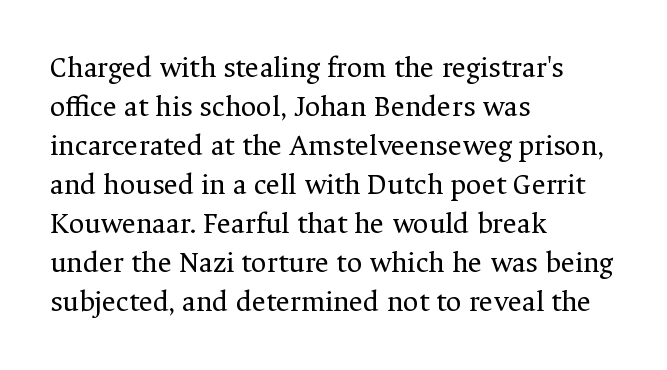
Observe the ordinary spacing: letters are neighbours, not strangers. Examine the stroke ends and you'll spot serifs. Think of a printed novel: that variable character pitch is what you see here. The letterforms sit at book weight or below.
